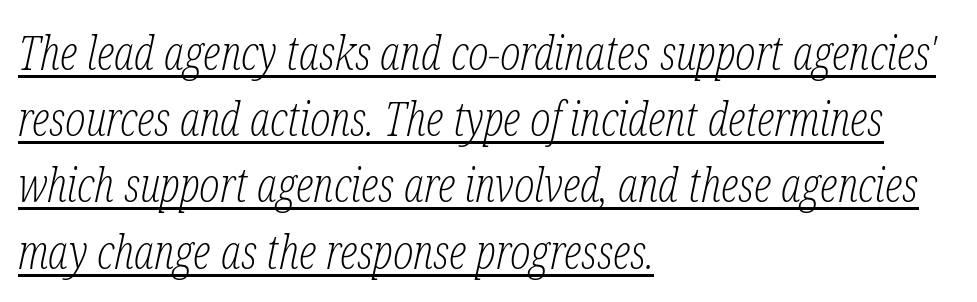
The image shows 48 px light, condensed serif type, italic (leaning right); set left-aligned, normal line spacing (1.38x), normal letter spacing, underlined; low stroke contrast and a medium x-height.
